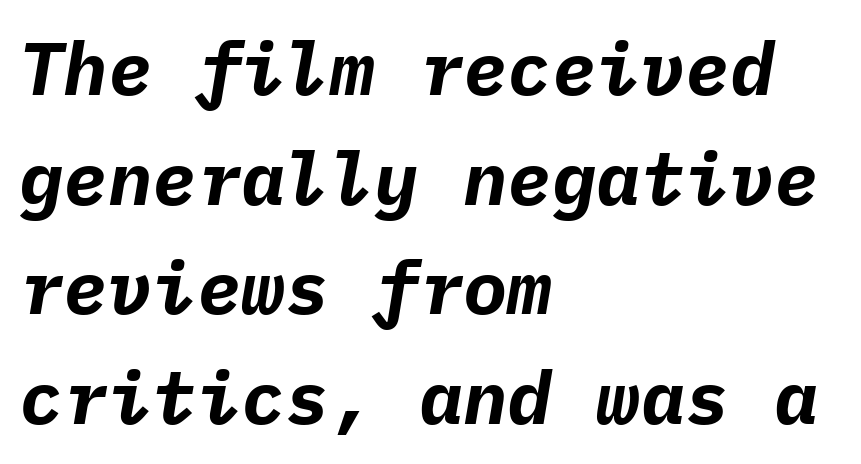
Q: Is the text bold? A: Yes.
Q: Is the text italic (slanted)? A: Yes, it leans right by about 9 degrees.
Q: Is the text underlined? A: No.
Q: How is the paragraph aligned? A: Left-aligned.
Q: Is the spacing between letters normal or unusually wide? A: Normal.
Q: Is the spacing between lines tight, normal or loose? A: Normal.
Q: Width (condensed, normal, or wide)? A: Normal.
Q: Stroke contrast? A: Low.
Q: x-height? A: Medium.
Q: Monospaced? A: Yes.
